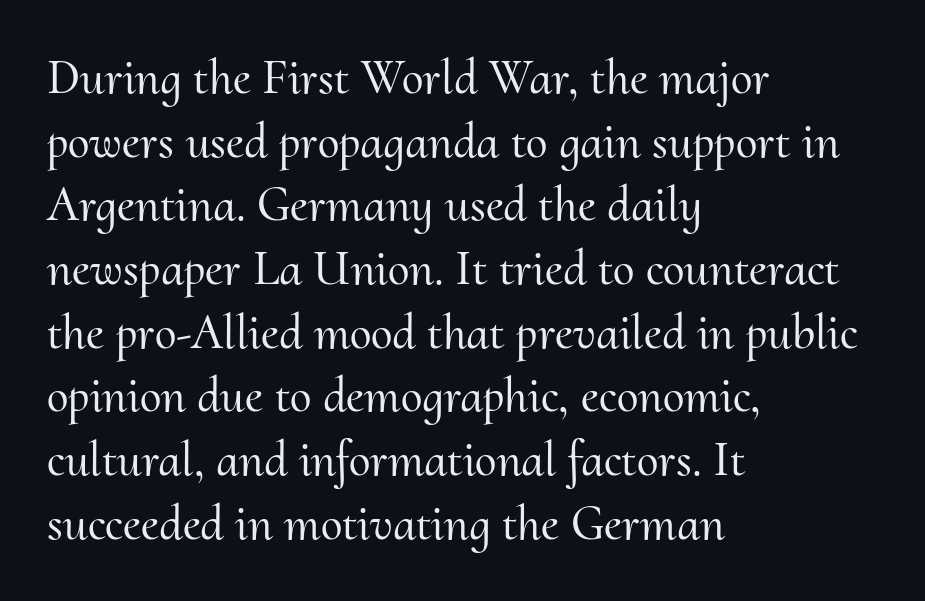
The image shows 49 px serif type, upright; set left-aligned, normal line spacing (1.3x), normal letter spacing, not underlined; medium stroke contrast and a small x-height.
